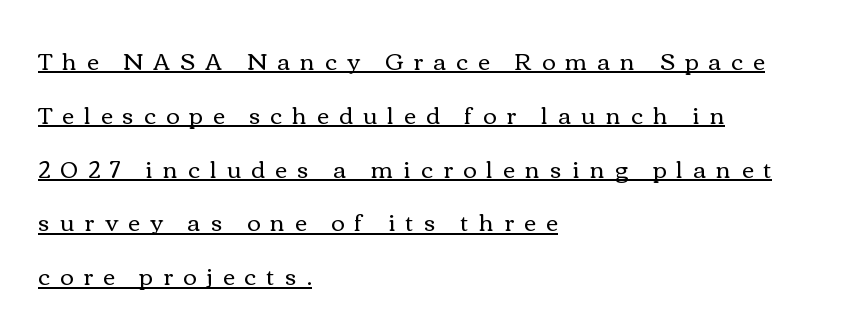
{"italic": "no", "bold": "no", "underline": "yes", "align": "left", "line_spacing": "loose", "line_spacing_ratio": 2.34, "letter_spacing": "wide", "letter_spacing_em": 0.45, "glyph_px": 23}
